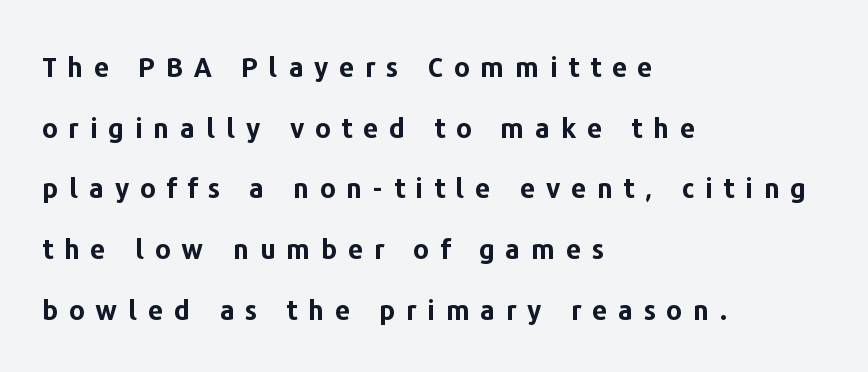
Successive baselines arrive slowly, with a big drop between each. The words here are not underlined. The rag falls on the right side of this text block. The letters stand upright; this is a roman face. On the weight axis this lands at bold, roughly 700. Display-style spreading of the glyphs; the letterfit is very open.
